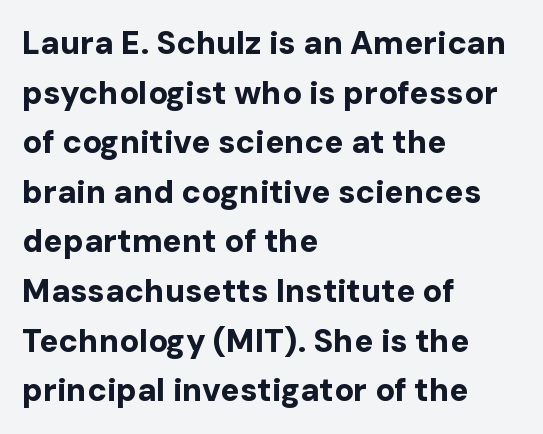
The image shows 32 px bold sans-serif type, upright; set left-aligned, normal line spacing (1.55x), normal letter spacing, not underlined; low stroke contrast and a medium x-height.
